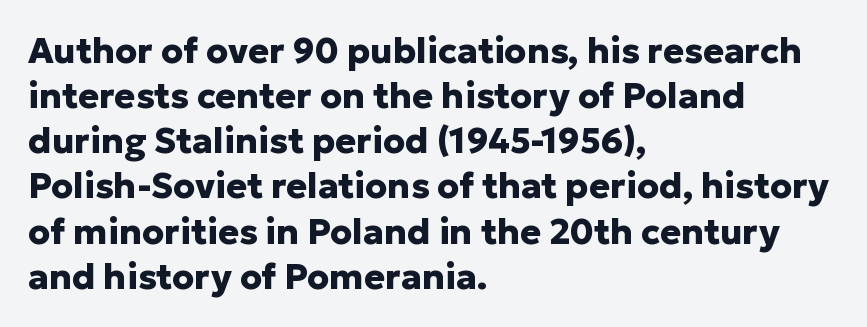
{"serif": "no", "italic": "no", "bold": "yes", "weight": "heavy", "width": "normal", "stroke_contrast": "low", "x_height": "medium", "monospaced": "no", "underline": "no", "align": "left", "line_spacing": "normal", "line_spacing_ratio": 1.29, "letter_spacing": "normal", "letter_spacing_em": 0.0, "glyph_px": 35}
